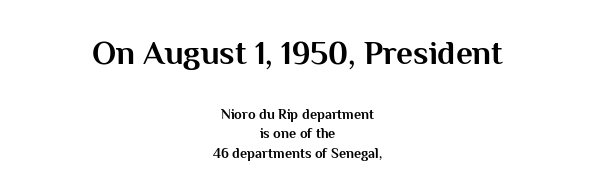
The image shows 33 px bold sans-serif type, upright; set centered, normal line spacing (1.38x), normal letter spacing, not underlined; the first (top) block is 2.36x larger; medium stroke contrast and a medium x-height.
